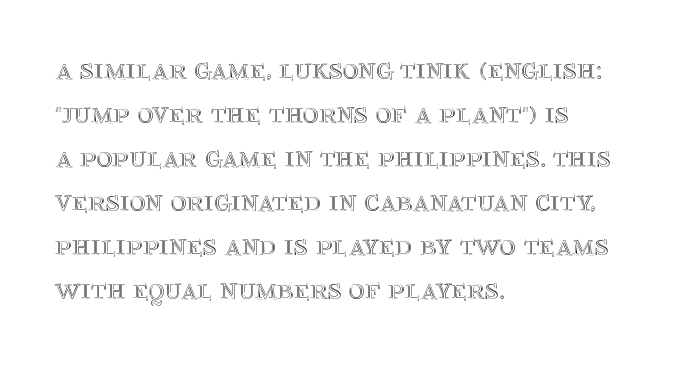
The area under the type is left untouched. Spacing verdict: proportional, widths tailored to each character. Quick note: not italic, upright. Reading down the block, your eye returns to a fixed left position each line.
